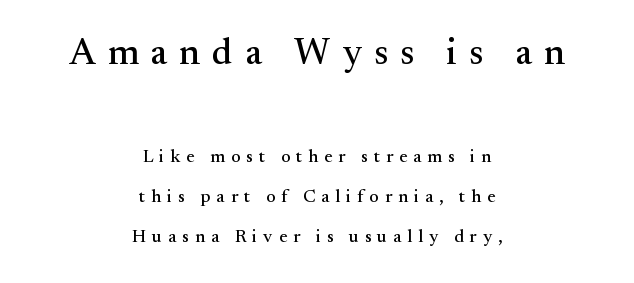
The image shows 37 px serif type, upright; set centered, loose line spacing (2.22x), unusually wide letter spacing (+0.33 em), not underlined; the first (top) block is 2.06x larger; medium stroke contrast and a small x-height.
